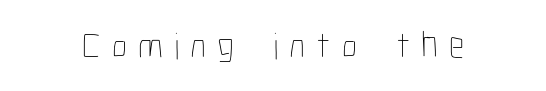
{"italic": "no", "bold": "no", "weight": "thin", "width": "condensed", "stroke_contrast": "low", "x_height": "medium", "monospaced": "no", "underline": "no", "letter_spacing": "wide", "letter_spacing_em": 0.29, "glyph_px": 38}
